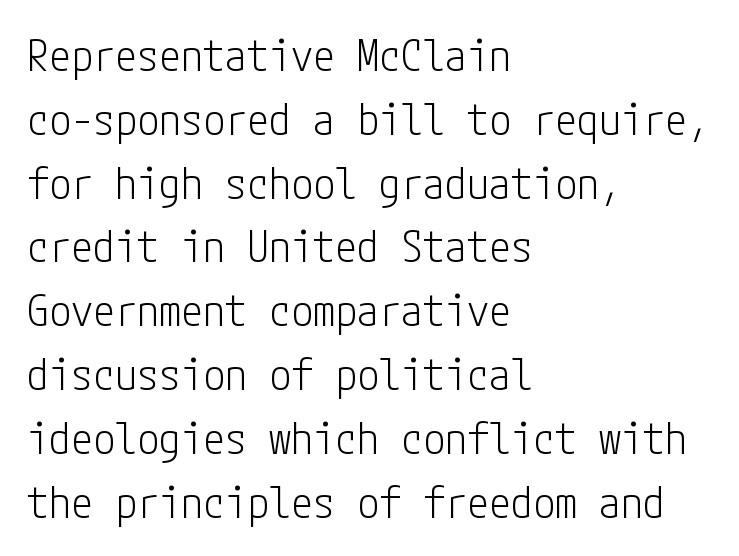
Q: Is the text bold? A: No.
Q: Is the text italic (slanted)? A: No, it is upright.
Q: Is the typeface a serif or a sans-serif typeface? A: Sans-serif.
Q: Is the text underlined? A: No.
Q: How is the paragraph aligned? A: Left-aligned.
Q: Is the spacing between letters normal or unusually wide? A: Normal.
Q: Is the spacing between lines tight, normal or loose? A: Normal.
Q: Width (condensed, normal, or wide)? A: Condensed.
Q: Stroke contrast? A: Low.
Q: x-height? A: Medium.
